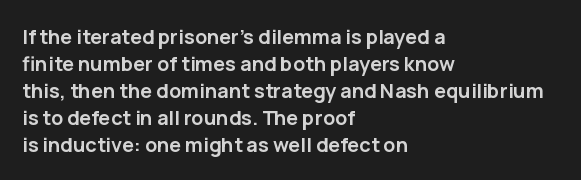
{"italic": "no", "bold": "yes", "underline": "no", "align": "left", "line_spacing": "normal", "line_spacing_ratio": 1.35, "letter_spacing": "normal", "letter_spacing_em": 0.0, "glyph_px": 20}
